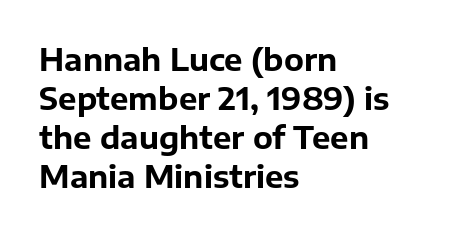
Q: Is the text bold? A: Yes.
Q: Is the text italic (slanted)? A: No, it is upright.
Q: Is the typeface a serif or a sans-serif typeface? A: Sans-serif.
Q: Is the text underlined? A: No.
Q: How is the paragraph aligned? A: Left-aligned.
Q: Is the spacing between letters normal or unusually wide? A: Normal.
Q: Is the spacing between lines tight, normal or loose? A: Normal.
Q: Width (condensed, normal, or wide)? A: Normal.
Q: Stroke contrast? A: Low.
Q: x-height? A: Medium.
Q: Monospaced? A: No.
